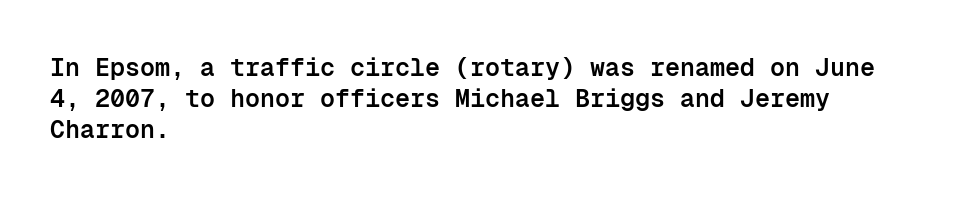
The vertical gap from one line to the next is medium. This sample is left-justified, so line endings fall wherever the words run out. Check under the words: just untouched page. Honestly, the letter spacing is just normal — you wouldn't notice it. Does the lettering tilt? It doesn't — this is upright. Typesetter's note: demi weight, one step under bold.
